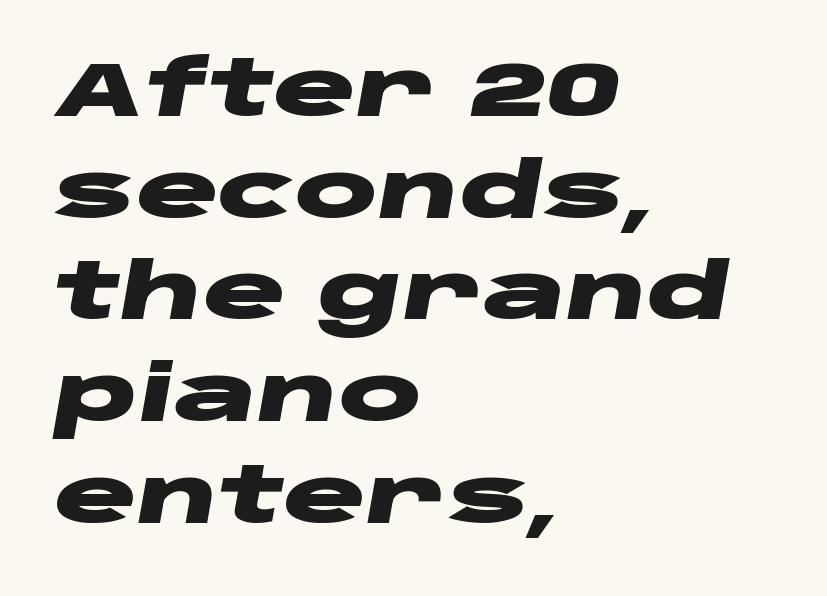
In terms of weight, the rendering is a true, heavy bold. Slanted lettering throughout. Tracking value appears to be zero — textbook default spacing. You could not count columns in this text — the font is proportionally spaced. Rows of type keep a routine distance in the vertical direction. The rendering anchors every line to the left-hand side.
